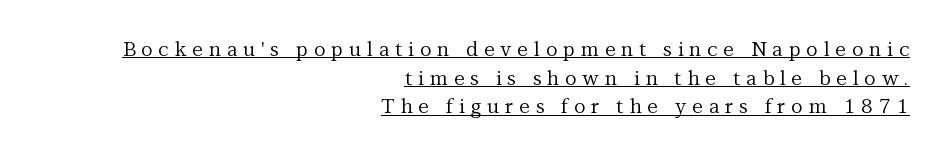
{"italic": "no", "bold": "no", "underline": "yes", "align": "right", "line_spacing": "normal", "line_spacing_ratio": 1.43, "letter_spacing": "wide", "letter_spacing_em": 0.29, "glyph_px": 20}
